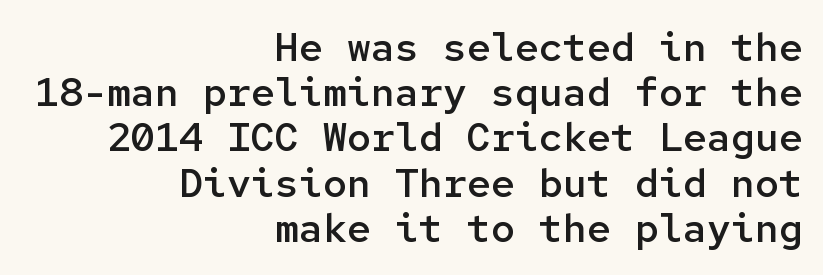
Q: Is the text bold? A: Semi-bold.
Q: Is the text italic (slanted)? A: No, it is upright.
Q: Is the typeface a serif or a sans-serif typeface? A: Sans-serif.
Q: Is the text underlined? A: No.
Q: How is the paragraph aligned? A: Right-aligned.
Q: Is the spacing between letters normal or unusually wide? A: Normal.
Q: Is the spacing between lines tight, normal or loose? A: Tight.
Q: Width (condensed, normal, or wide)? A: Normal.
Q: Stroke contrast? A: Low.
Q: x-height? A: Medium.
Q: Monospaced? A: Yes.
